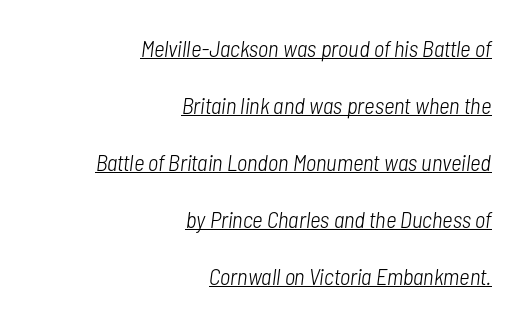
The image shows 23 px text type, italic (leaning right); set right-aligned, loose line spacing (2.48x), normal letter spacing, underlined.
